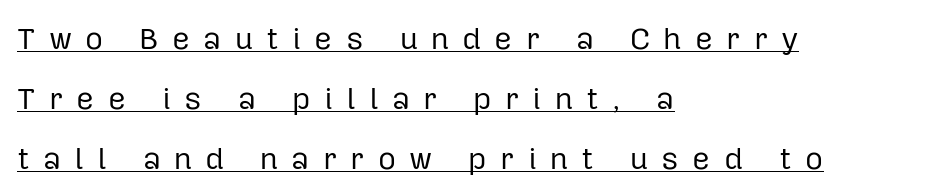
{"serif": "no", "italic": "no", "bold": "no", "weight": "regular", "width": "normal", "stroke_contrast": "low", "x_height": "medium", "monospaced": "no", "underline": "yes", "align": "left", "line_spacing": "loose", "line_spacing_ratio": 1.93, "letter_spacing": "wide", "letter_spacing_em": 0.43, "glyph_px": 31}
